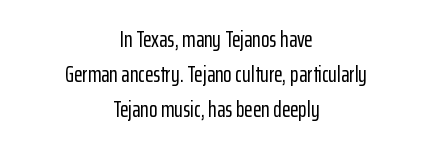
Q: Is the text italic (slanted)? A: No, it is upright.
Q: Is the text underlined? A: No.
Q: How is the paragraph aligned? A: Centered.
Q: Is the spacing between letters normal or unusually wide? A: Normal.
Q: Is the spacing between lines tight, normal or loose? A: Normal.
